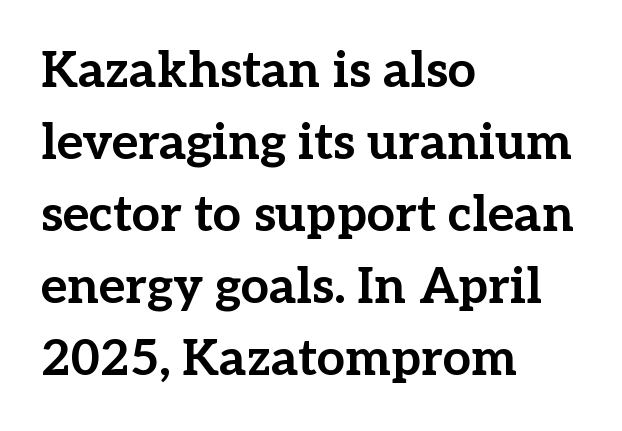
The image shows 50 px bold serif type, upright; set left-aligned, normal line spacing (1.44x), normal letter spacing, not underlined; low stroke contrast and a medium x-height.
